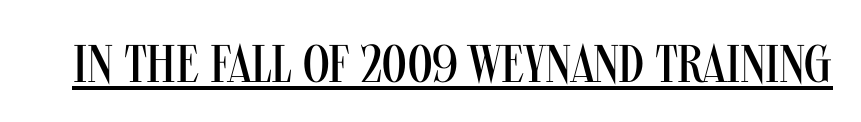
The image shows 53 px regular-weight, condensed sans-serif type, upright; set normal letter spacing, underlined; medium stroke contrast and a large x-height.
